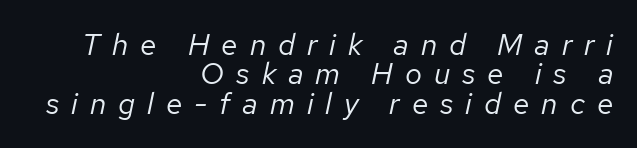
The image shows 30 px regular-weight type, italic (leaning right); set right-aligned, tight line spacing (0.98x), unusually wide letter spacing (+0.4 em), not underlined; low stroke contrast and a medium x-height.
